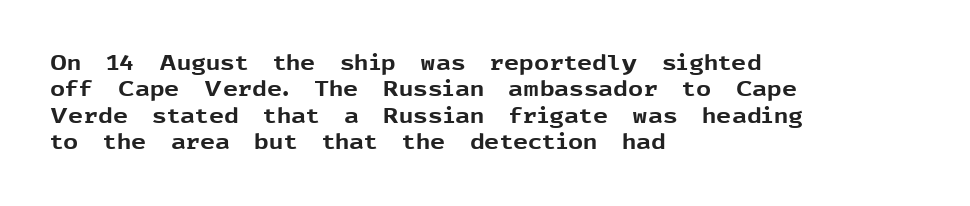
The image shows 21 px bold type, upright; set left-aligned, normal line spacing (1.26x), normal letter spacing, not underlined.
